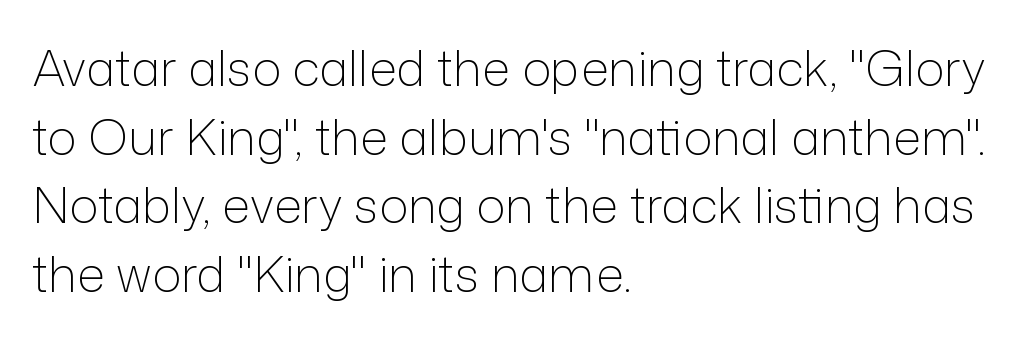
Q: Is the text bold? A: No.
Q: Is the text italic (slanted)? A: No, it is upright.
Q: Is the typeface a serif or a sans-serif typeface? A: Sans-serif.
Q: Is the text underlined? A: No.
Q: How is the paragraph aligned? A: Left-aligned.
Q: Is the spacing between letters normal or unusually wide? A: Normal.
Q: Is the spacing between lines tight, normal or loose? A: Normal.
Q: Width (condensed, normal, or wide)? A: Normal.
Q: Stroke contrast? A: Low.
Q: x-height? A: Medium.
Q: Monospaced? A: No.
